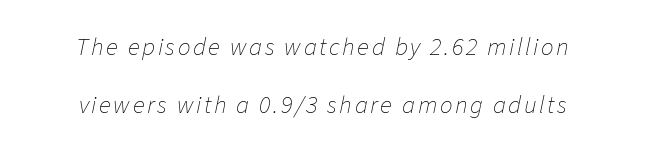
{"italic": "yes", "lean": "right", "slant_degrees": 11, "bold": "no", "underline": "no", "align": "center", "line_spacing": "loose", "line_spacing_ratio": 2.34, "glyph_px": 25}
